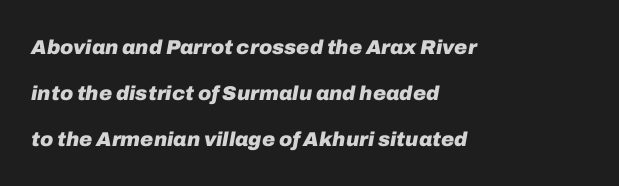
Q: Is the text bold? A: Yes.
Q: Is the text italic (slanted)? A: Yes, it leans right by about 10 degrees.
Q: Is the text underlined? A: No.
Q: How is the paragraph aligned? A: Left-aligned.
Q: Is the spacing between letters normal or unusually wide? A: Normal.
Q: Is the spacing between lines tight, normal or loose? A: Loose.
